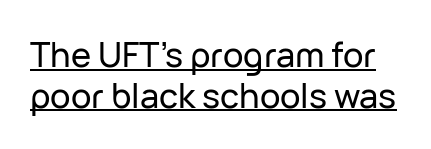
The image shows 34 px sans-serif type, upright; set line spacing 1.2x, normal letter spacing, underlined; low stroke contrast and a medium x-height.
